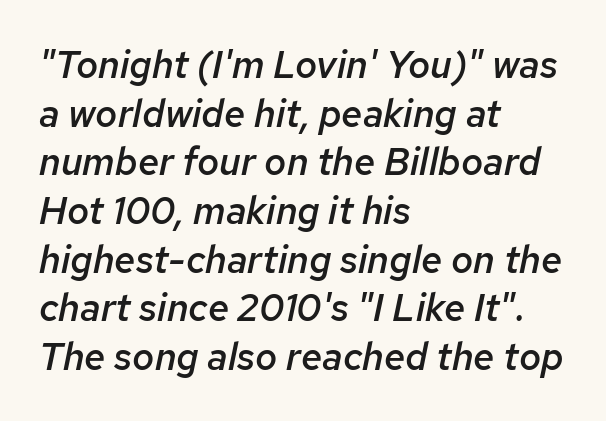
Q: Is the text bold? A: Semi-bold.
Q: Is the text italic (slanted)? A: Yes, it leans right by about 12 degrees.
Q: Is the text underlined? A: No.
Q: How is the paragraph aligned? A: Left-aligned.
Q: Is the spacing between letters normal or unusually wide? A: Normal.
Q: Is the spacing between lines tight, normal or loose? A: Normal.
Q: Width (condensed, normal, or wide)? A: Normal.
Q: Stroke contrast? A: Low.
Q: x-height? A: Medium.
Q: Monospaced? A: No.
